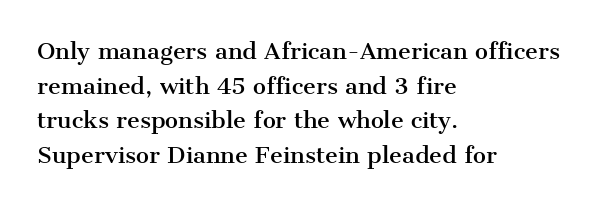
The setting favours the left margin, as ordinary paragraphs usually do. The letters stand straight up with perfectly vertical stems. Baseline-to-baseline distance is the conventional proportion of letter height. Beneath every word, the page is bare. Is the letter spacing exaggerated? No — it looks like the ordinary default.
